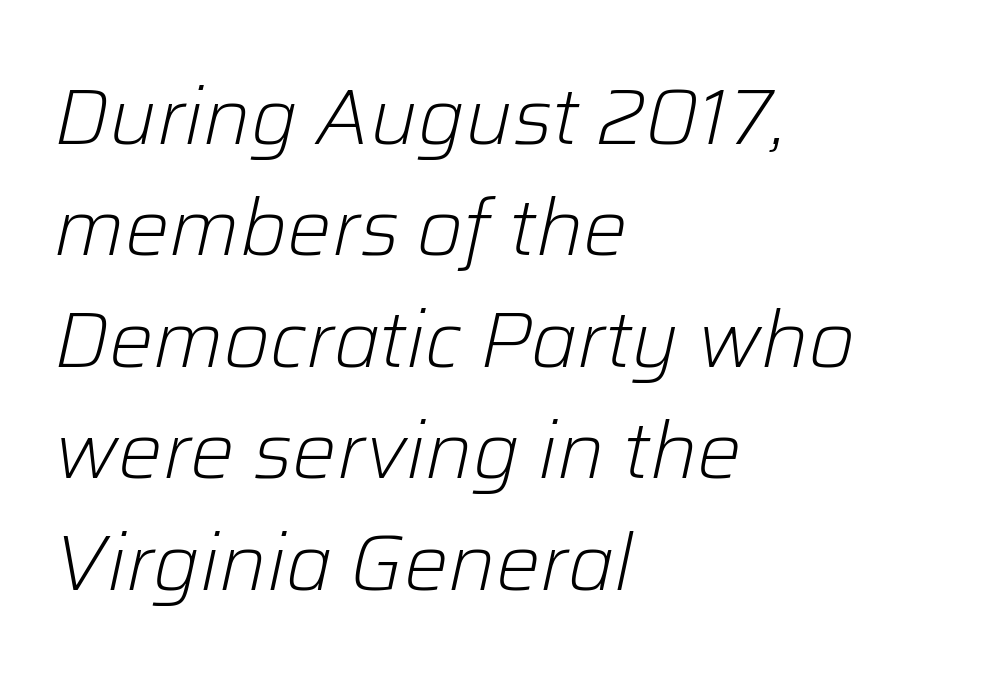
Characters are canted at an angle relative to the baseline's perpendicular. Words float on clear page, feet unadorned. Is this a fixed-width face? No — the glyphs have proportional, varying widths. The letterforms sit at book weight or below. Words appear dense and cohesive because spacing is normal.
